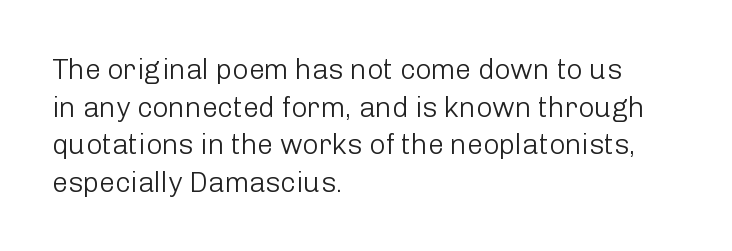
Is this a heavy cut? Hardly; it is regular or lighter. These lines sit exactly where default settings would place them. Look at the tracking — it's just the regular setting, nothing added. The ragged edge is on the right, which tells us the setting is flush left. Character widths vary here, with narrow letters taking less room than wide ones. Nope, not italic — everything's standing straight.
